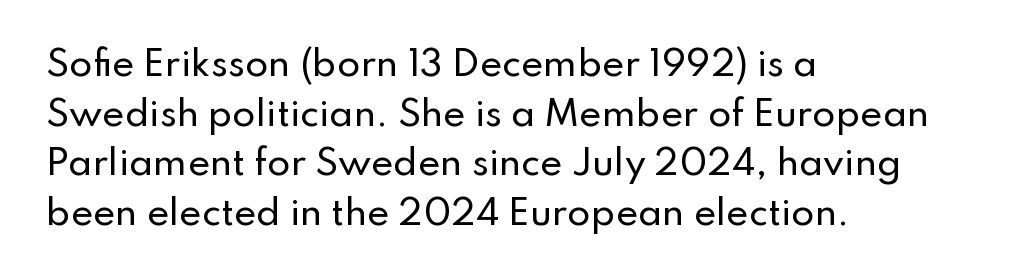
The rows are spaced the way most documents space them. Note the varied advance widths — an 'i' is clearly narrower than an 'm'. This sample uses a sans-serif face. The foot of each line stays bare and open.
